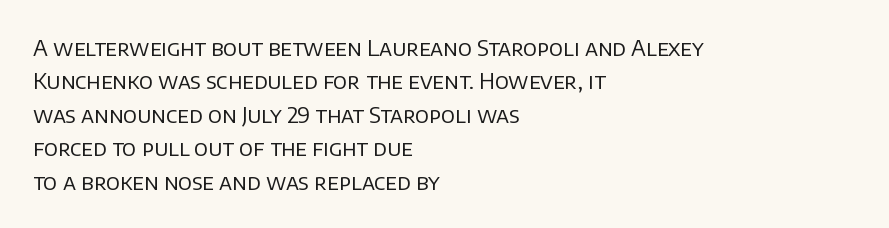
{"italic": "no", "bold": "no", "underline": "no", "align": "left", "line_spacing": "normal", "line_spacing_ratio": 1.52, "letter_spacing": "normal", "letter_spacing_em": 0.0, "glyph_px": 22}
